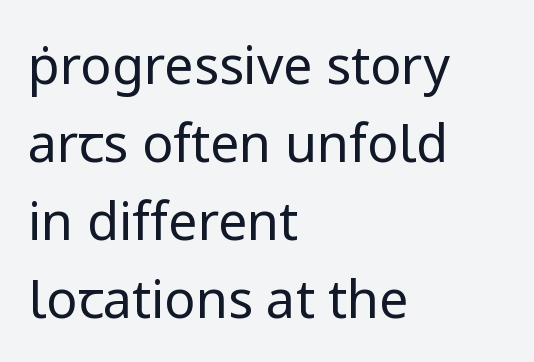
Q: Is the text bold? A: No.
Q: Is the text italic (slanted)? A: No, it is upright.
Q: Is the typeface a serif or a sans-serif typeface? A: Sans-serif.
Q: Is the text underlined? A: No.
Q: How is the paragraph aligned? A: Left-aligned.
Q: Is the spacing between letters normal or unusually wide? A: Normal.
Q: Is the spacing between lines tight, normal or loose? A: Normal.
Q: Width (condensed, normal, or wide)? A: Normal.
Q: Stroke contrast? A: Low.
Q: x-height? A: Medium.
Q: Monospaced? A: No.
